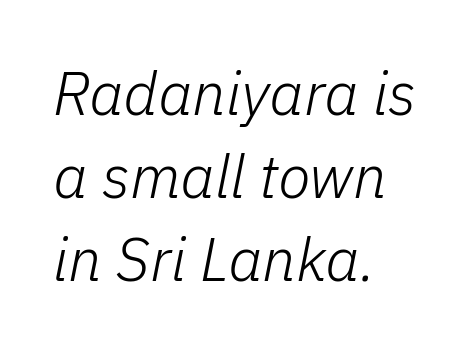
{"italic": "yes", "lean": "right", "slant_degrees": 11, "bold": "no", "weight": "light", "width": "normal", "stroke_contrast": "low", "x_height": "medium", "monospaced": "no", "underline": "no", "align": "left", "line_spacing": "normal", "line_spacing_ratio": 1.38, "letter_spacing": "normal", "letter_spacing_em": 0.0, "glyph_px": 60}
